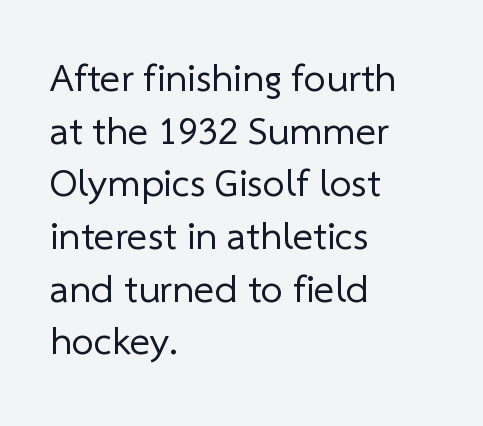
Q: Is the text bold? A: No.
Q: Is the typeface a serif or a sans-serif typeface? A: Sans-serif.
Q: Is the text underlined? A: No.
Q: How is the paragraph aligned? A: Left-aligned.
Q: Is the spacing between letters normal or unusually wide? A: Normal.
Q: Is the spacing between lines tight, normal or loose? A: Normal.
Q: Width (condensed, normal, or wide)? A: Normal.
Q: Stroke contrast? A: Low.
Q: x-height? A: Medium.
Q: Monospaced? A: No.
